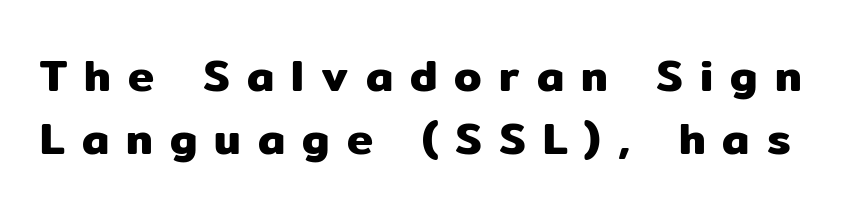
Short note: letters widely spaced. Nothing sits at the stroke ends, so this counts as sans-serif. These lines are rendered in a variable-pitch font. In terms of posture, this sample is upright.
